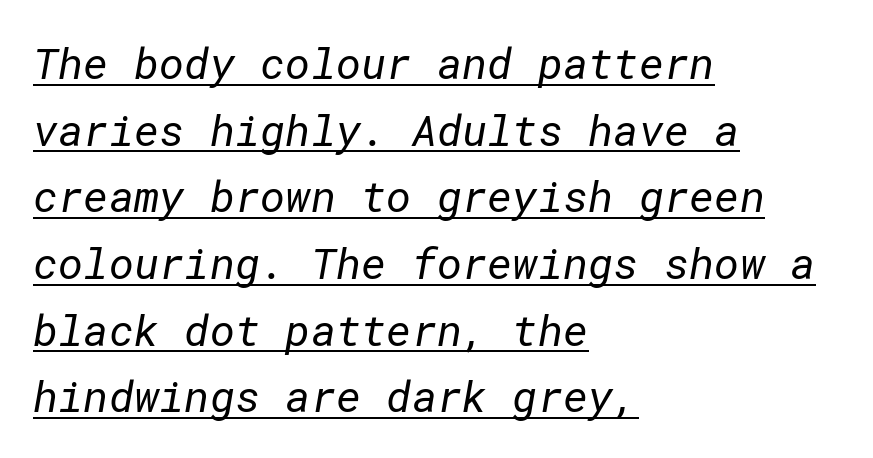
Q: Is the text bold? A: No.
Q: Is the typeface a serif or a sans-serif typeface? A: Sans-serif.
Q: Is the text underlined? A: Yes.
Q: How is the paragraph aligned? A: Left-aligned.
Q: Is the spacing between letters normal or unusually wide? A: Normal.
Q: Is the spacing between lines tight, normal or loose? A: Normal.
Q: Width (condensed, normal, or wide)? A: Normal.
Q: Stroke contrast? A: Low.
Q: x-height? A: Medium.
